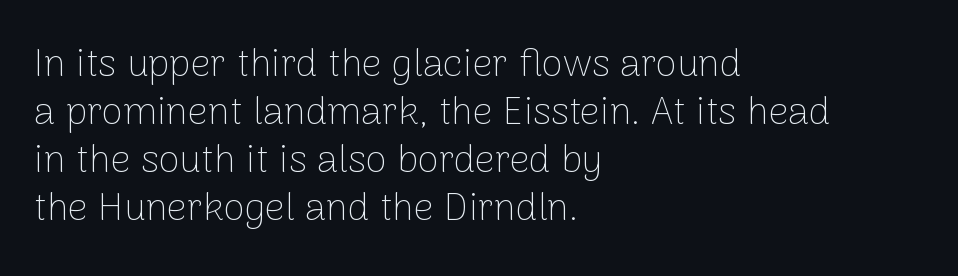
Q: Is the text bold? A: No.
Q: Is the text italic (slanted)? A: No, it is upright.
Q: Is the typeface a serif or a sans-serif typeface? A: Sans-serif.
Q: Is the text underlined? A: No.
Q: How is the paragraph aligned? A: Left-aligned.
Q: Is the spacing between letters normal or unusually wide? A: Normal.
Q: Width (condensed, normal, or wide)? A: Normal.
Q: Stroke contrast? A: Low.
Q: x-height? A: Medium.
Q: Monospaced? A: No.
